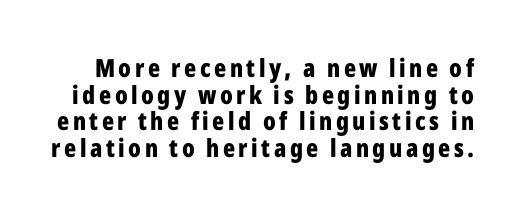
The image shows 25 px bold type, upright; set tight line spacing (1.07x), not underlined.
